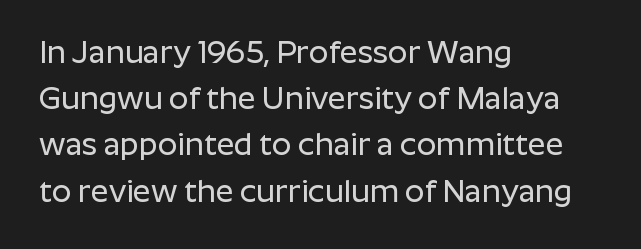
{"serif": "no", "italic": "no", "width": "normal", "stroke_contrast": "low", "x_height": "medium", "monospaced": "no", "underline": "no", "align": "left", "line_spacing": "normal", "line_spacing_ratio": 1.49, "letter_spacing": "normal", "letter_spacing_em": 0.0, "glyph_px": 31}
